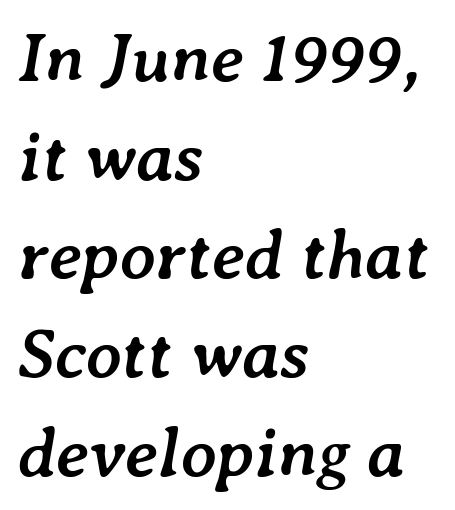
{"italic": "yes", "lean": "right", "slant_degrees": 7, "bold": "yes", "weight": "semibold", "width": "normal", "stroke_contrast": "low", "x_height": "medium", "monospaced": "no", "underline": "no", "align": "left", "line_spacing": "normal", "line_spacing_ratio": 1.41, "letter_spacing": "normal", "letter_spacing_em": 0.0, "glyph_px": 70}
